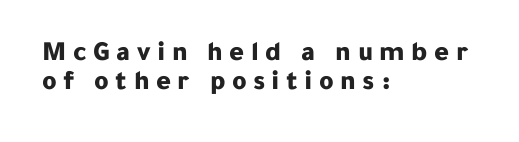
{"serif": "no", "italic": "no", "bold": "yes", "weight": "bold", "width": "normal", "stroke_contrast": "low", "x_height": "medium", "monospaced": "no", "underline": "no", "align": "left", "line_spacing": "tight", "line_spacing_ratio": 1.05, "letter_spacing": "wide", "letter_spacing_em": 0.23, "glyph_px": 28}
